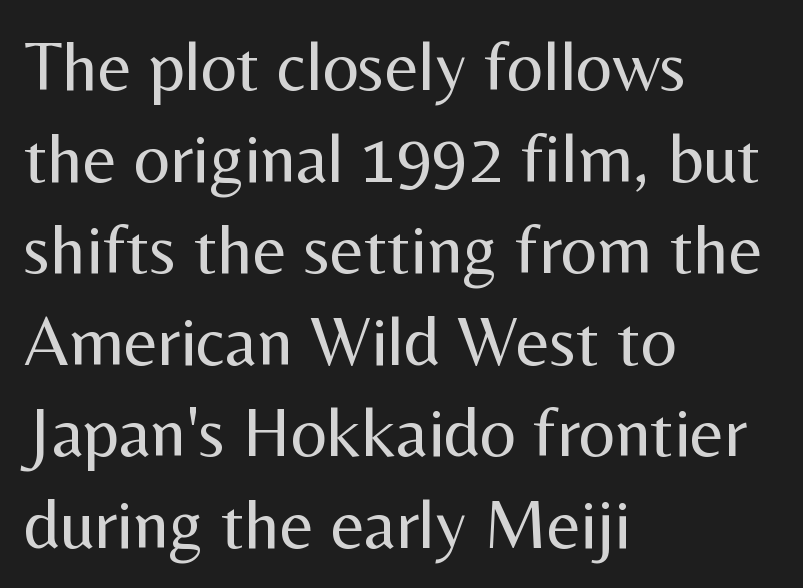
{"serif": "no", "italic": "no", "bold": "no", "weight": "regular", "width": "normal", "stroke_contrast": "medium", "x_height": "medium", "monospaced": "no", "underline": "no", "align": "left", "line_spacing": "normal", "line_spacing_ratio": 1.29, "letter_spacing": "normal", "letter_spacing_em": 0.0, "glyph_px": 71}
